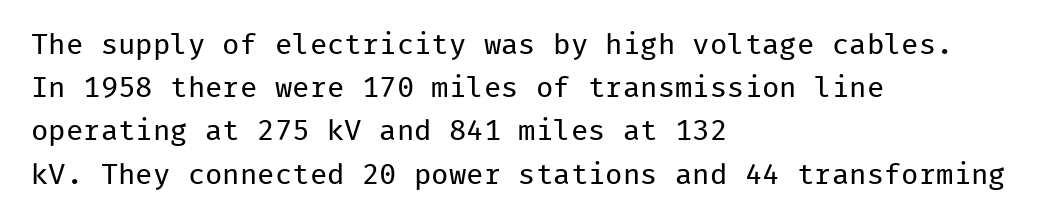
Q: Is the text bold? A: No.
Q: Is the text italic (slanted)? A: No, it is upright.
Q: Is the typeface a serif or a sans-serif typeface? A: Sans-serif.
Q: Is the text underlined? A: No.
Q: How is the paragraph aligned? A: Left-aligned.
Q: Is the spacing between letters normal or unusually wide? A: Normal.
Q: Is the spacing between lines tight, normal or loose? A: Normal.
Q: Width (condensed, normal, or wide)? A: Normal.
Q: Stroke contrast? A: Low.
Q: x-height? A: Medium.
Q: Monospaced? A: Yes.
